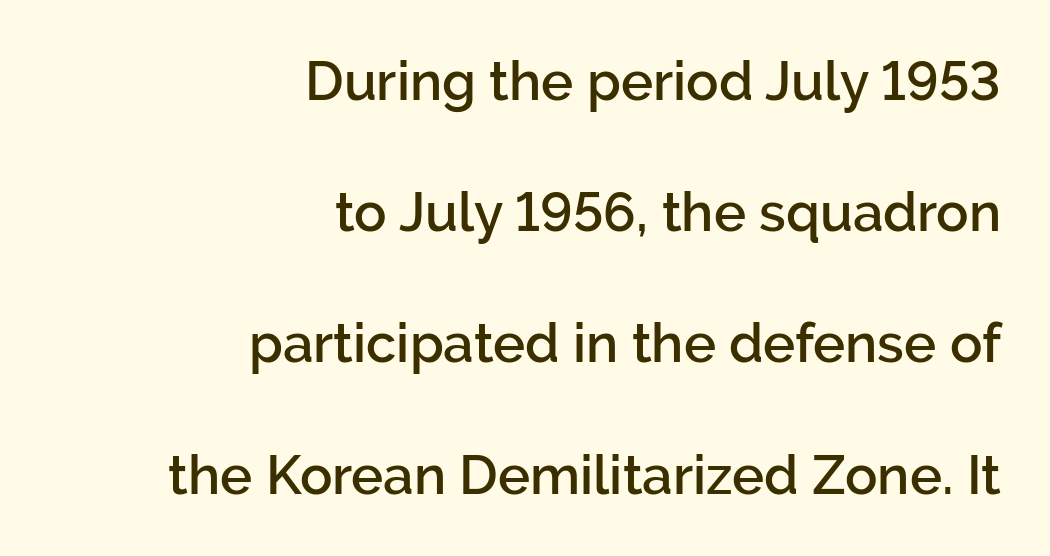
{"serif": "no", "italic": "no", "bold": "semi", "weight": "semibold", "width": "normal", "stroke_contrast": "low", "x_height": "medium", "monospaced": "no", "underline": "no", "align": "right", "line_spacing": "loose", "line_spacing_ratio": 2.43, "letter_spacing": "normal", "letter_spacing_em": 0.0, "glyph_px": 54}
